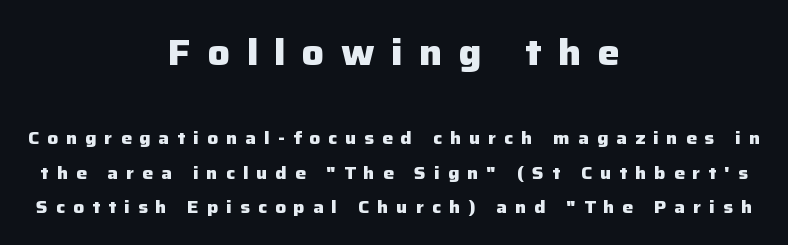
Each row of text sits above clean, open space. Does the bottom block carry the larger type? No, the top block does. Here the designer chose a conventional face with non-uniform glyph widths. Vertically, the passage feels expansive, rows floating well apart.
